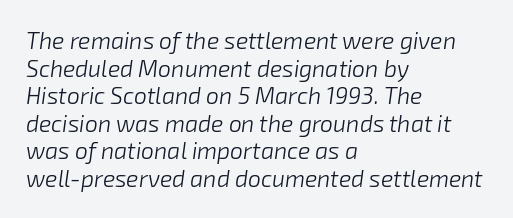
Q: Is the text bold? A: No.
Q: Is the text italic (slanted)? A: Yes, it leans right by about 8 degrees.
Q: Is the text underlined? A: No.
Q: How is the paragraph aligned? A: Left-aligned.
Q: Is the spacing between letters normal or unusually wide? A: Normal.
